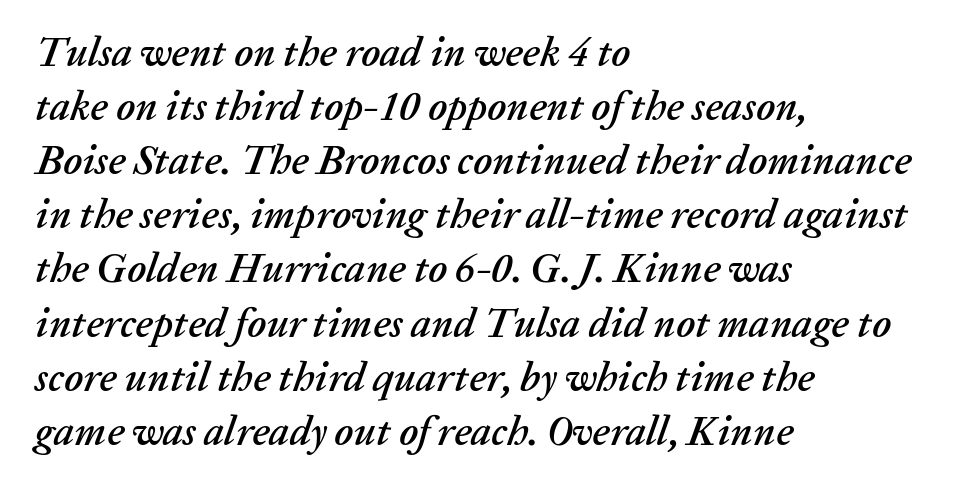
{"italic": "yes", "lean": "right", "slant_degrees": 20, "width": "normal", "stroke_contrast": "low", "x_height": "medium", "monospaced": "no", "underline": "no", "align": "left", "line_spacing": "normal", "line_spacing_ratio": 1.32, "letter_spacing": "normal", "letter_spacing_em": 0.0, "glyph_px": 41}
